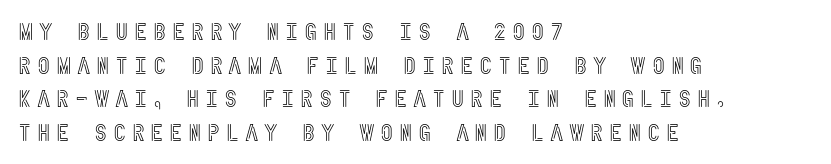
{"italic": "no", "underline": "no", "align": "left", "line_spacing": "normal", "line_spacing_ratio": 1.46, "letter_spacing": "wide", "letter_spacing_em": 0.24, "glyph_px": 23}
